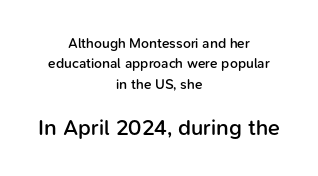
Q: Is the text bold? A: Semi-bold.
Q: Is the text italic (slanted)? A: No, it is upright.
Q: Is the text underlined? A: No.
Q: How is the paragraph aligned? A: Centered.
Q: Is the spacing between letters normal or unusually wide? A: Normal.
Q: Is the spacing between lines tight, normal or loose? A: Normal.
Q: Which block of text is set in a larger size, the first (top) or the second (bottom)? A: The second (bottom) one.
